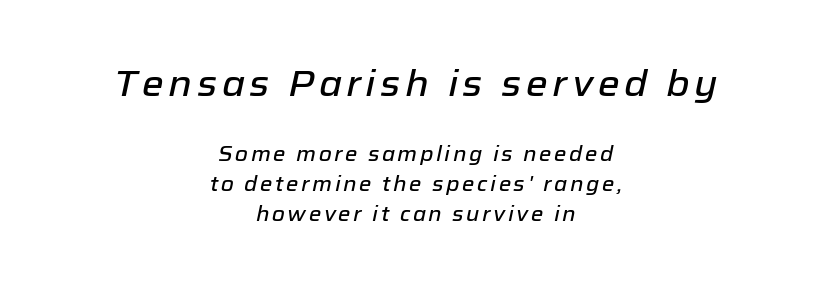
Evenly set lines give the paragraph a standard silhouette. Rule under the text: the space is simply empty. Slant detected: the letters are inclined. If you folded the block vertically in half, each line would mirror itself in length.
